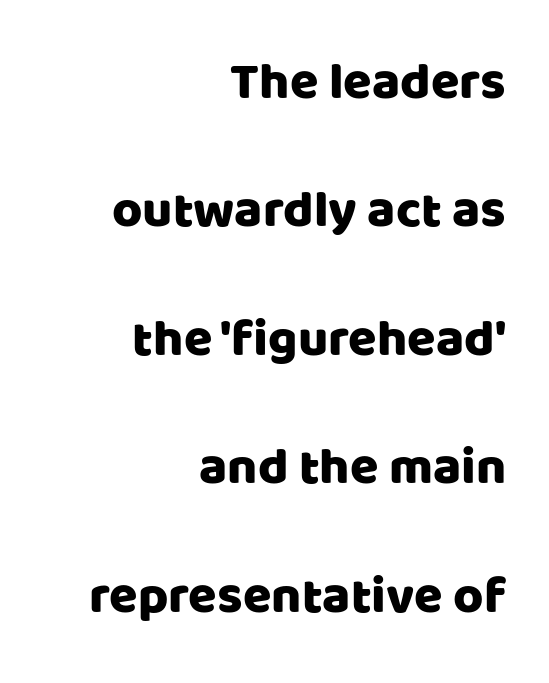
{"serif": "no", "italic": "no", "width": "normal", "stroke_contrast": "low", "x_height": "large", "monospaced": "no", "underline": "no", "align": "right", "line_spacing": "loose", "line_spacing_ratio": 2.47, "letter_spacing": "normal", "letter_spacing_em": 0.0, "glyph_px": 52}
